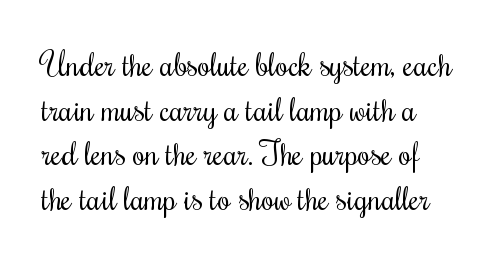
Character widths vary here, with narrow letters taking less room than wide ones. Each row of text sits above clean, open space. The vertical gap from one line to the next is medium. The face used here is rendered with its standard letterfit. Vertical stems look standard width or narrower in stroke.
